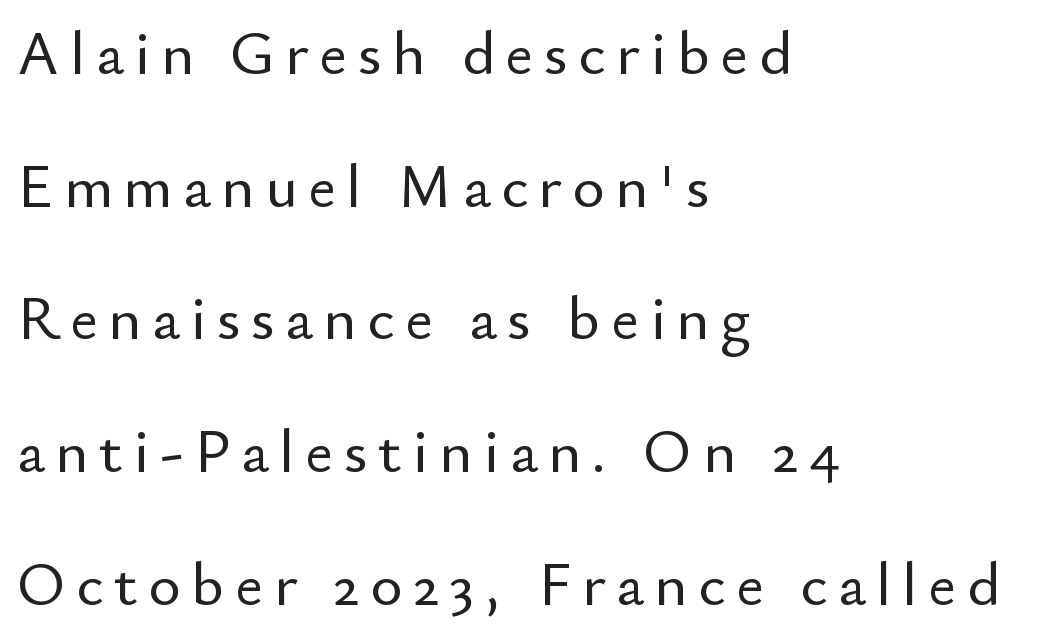
Q: Is the text italic (slanted)? A: No, it is upright.
Q: Is the typeface a serif or a sans-serif typeface? A: Sans-serif.
Q: Is the text underlined? A: No.
Q: How is the paragraph aligned? A: Left-aligned.
Q: Is the spacing between lines tight, normal or loose? A: Loose.
Q: Width (condensed, normal, or wide)? A: Normal.
Q: Stroke contrast? A: Low.
Q: x-height? A: Small.
Q: Monospaced? A: No.
